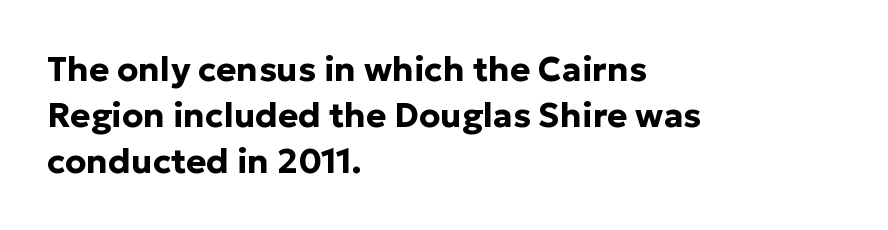
The image shows 34 px bold sans-serif type, upright; set left-aligned, normal line spacing (1.35x), normal letter spacing, not underlined; low stroke contrast and a medium x-height.
